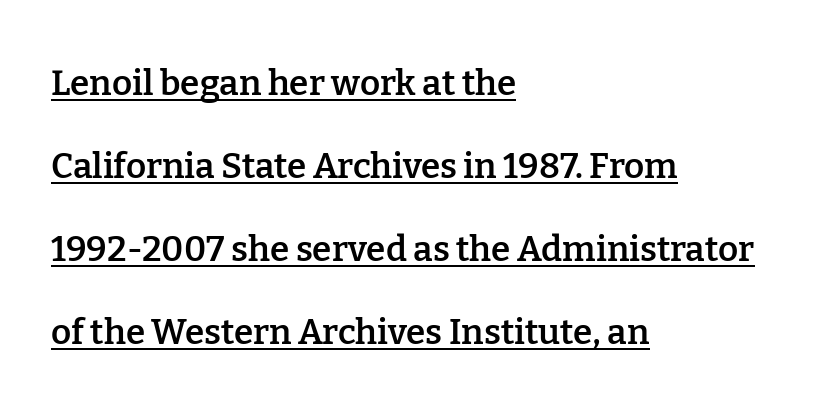
{"serif": "yes", "italic": "no", "bold": "semi", "weight": "semibold", "width": "normal", "stroke_contrast": "low", "x_height": "medium", "monospaced": "no", "underline": "yes", "align": "left", "line_spacing": "loose", "line_spacing_ratio": 2.37, "letter_spacing": "normal", "letter_spacing_em": 0.0, "glyph_px": 35}
